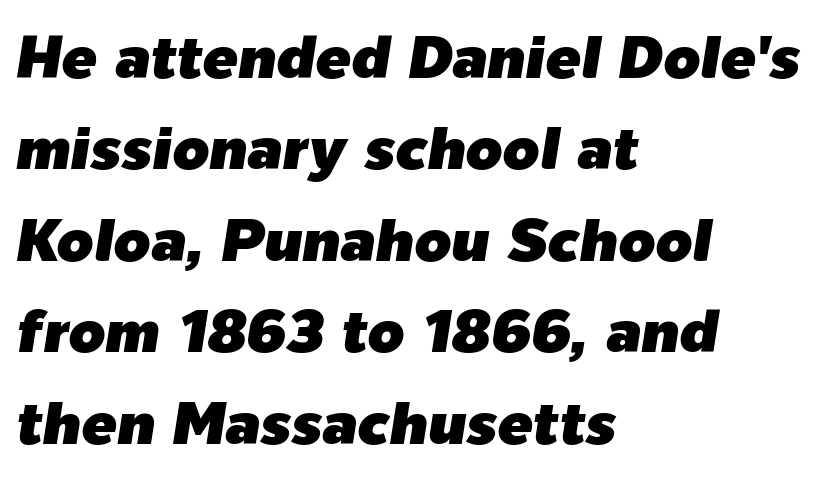
Q: Is the text italic (slanted)? A: Yes, it leans right by about 9 degrees.
Q: Is the text underlined? A: No.
Q: How is the paragraph aligned? A: Left-aligned.
Q: Is the spacing between letters normal or unusually wide? A: Normal.
Q: Is the spacing between lines tight, normal or loose? A: Normal.
Q: Width (condensed, normal, or wide)? A: Normal.
Q: Stroke contrast? A: Low.
Q: x-height? A: Medium.
Q: Monospaced? A: No.
